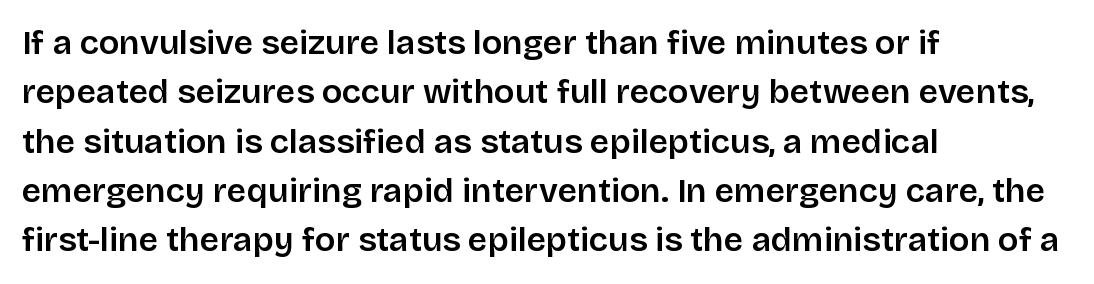
Nobody touched the tracking dial on this one. The rag falls on the right side of this text block. The typeface chosen for these lines omits serifs. In terms of posture, this sample is upright.
